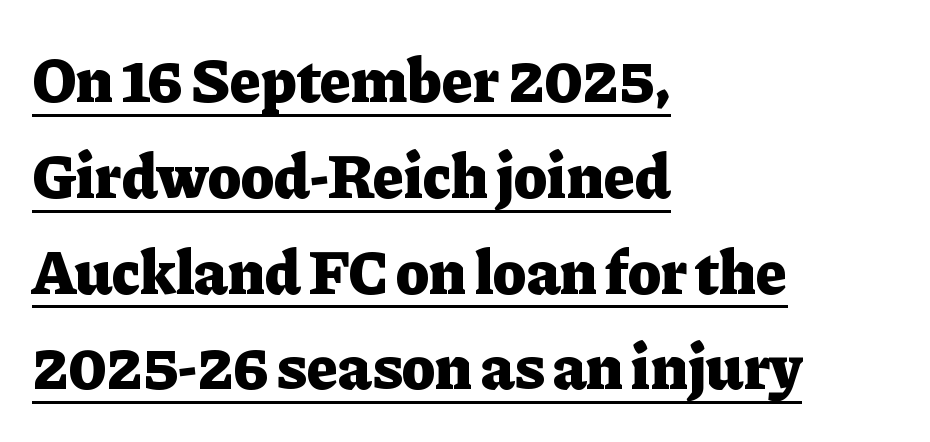
Q: Is the text bold? A: Yes.
Q: Is the text italic (slanted)? A: No, it is upright.
Q: Is the typeface a serif or a sans-serif typeface? A: Serif.
Q: Is the text underlined? A: Yes.
Q: How is the paragraph aligned? A: Left-aligned.
Q: Is the spacing between letters normal or unusually wide? A: Normal.
Q: Is the spacing between lines tight, normal or loose? A: Normal.
Q: Width (condensed, normal, or wide)? A: Normal.
Q: Stroke contrast? A: Low.
Q: x-height? A: Medium.
Q: Monospaced? A: No.
